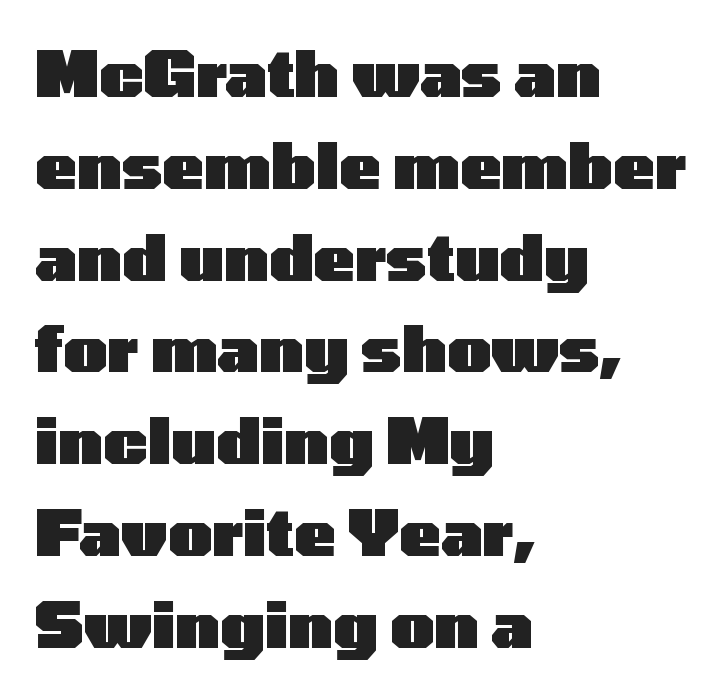
The image shows 62 px heavy, wide sans-serif type, upright; set left-aligned, normal line spacing (1.48x), normal letter spacing, not underlined; low stroke contrast and a medium x-height.
